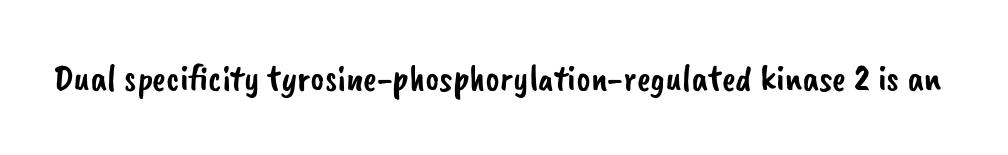
The rendering keeps characters at their native spacing. The type family on display is of the sans-serif kind. Spacing verdict: proportional, widths tailored to each character. The gap between lines stays unmarked.
